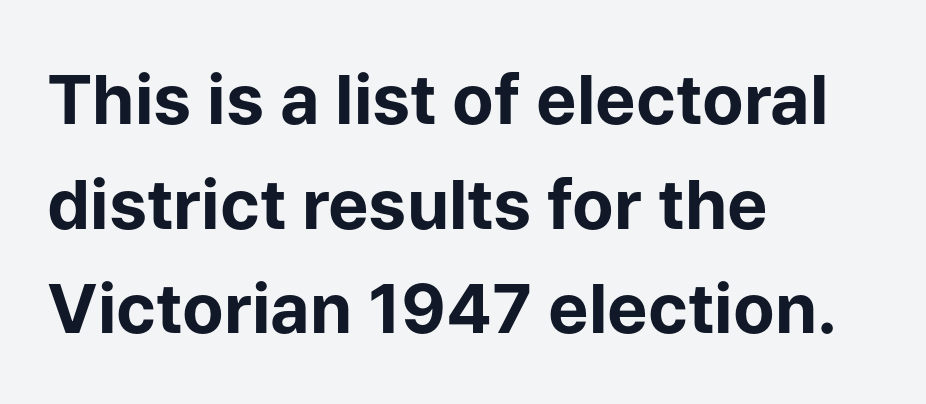
{"serif": "no", "italic": "no", "bold": "yes", "weight": "bold", "width": "normal", "stroke_contrast": "low", "x_height": "medium", "monospaced": "no", "underline": "no", "align": "left", "line_spacing": "normal", "line_spacing_ratio": 1.54, "letter_spacing": "normal", "letter_spacing_em": 0.0, "glyph_px": 68}
